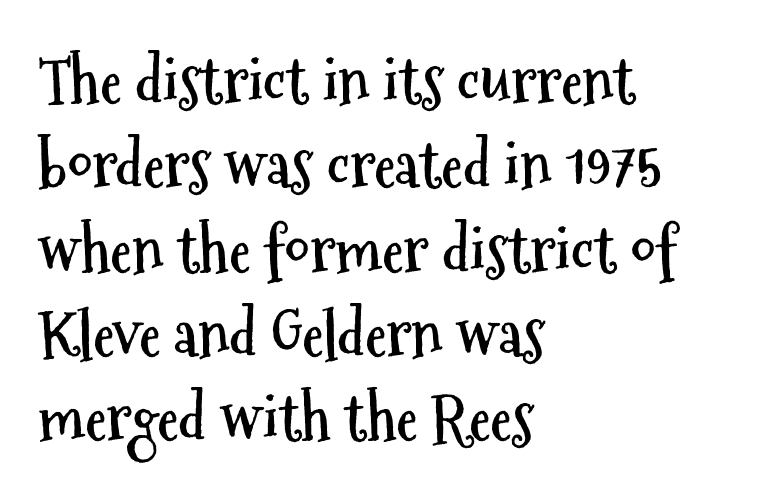
{"serif": "no", "italic": "no", "bold": "yes", "weight": "semibold", "width": "condensed", "stroke_contrast": "medium", "x_height": "medium", "monospaced": "no", "underline": "no", "align": "left", "line_spacing": "normal", "line_spacing_ratio": 1.36, "letter_spacing": "normal", "letter_spacing_em": 0.0, "glyph_px": 62}
